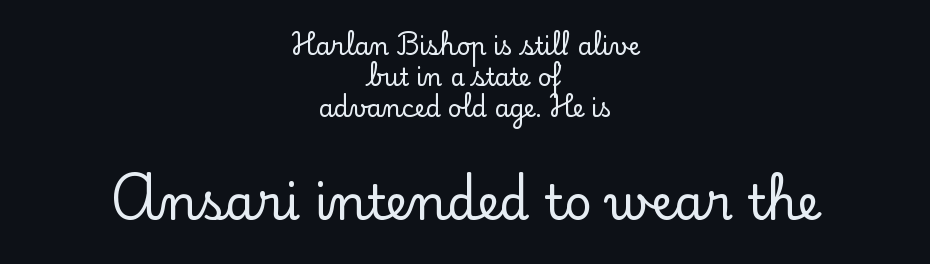
The image shows 48 px serif type, upright; set centered, normal line spacing (1.29x), normal letter spacing, not underlined; the second (bottom) block is 2.0x larger; low stroke contrast and a small x-height.
